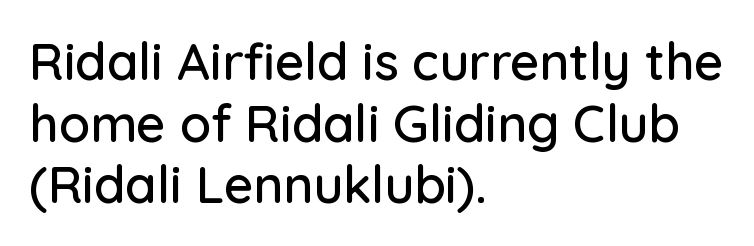
The image shows 51 px sans-serif type, upright; set left-aligned, line spacing 1.21x, normal letter spacing, not underlined; low stroke contrast and a medium x-height.
